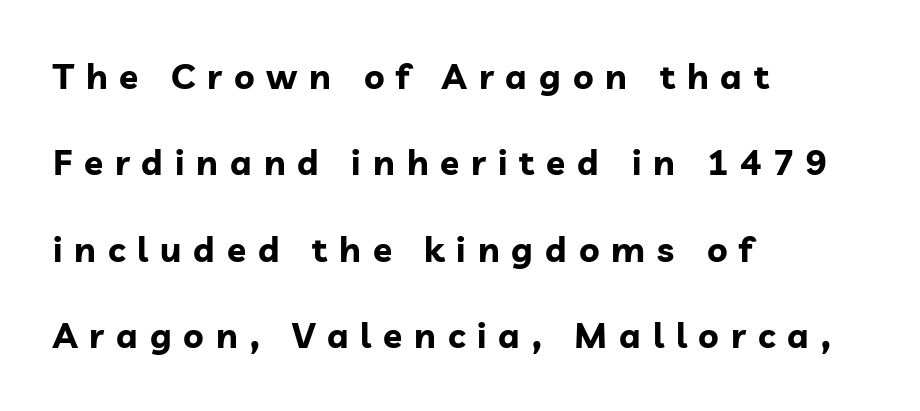
{"serif": "no", "italic": "no", "bold": "yes", "weight": "bold", "width": "normal", "stroke_contrast": "low", "x_height": "medium", "monospaced": "no", "underline": "no", "align": "left", "line_spacing": "loose", "line_spacing_ratio": 2.47, "letter_spacing": "wide", "letter_spacing_em": 0.34, "glyph_px": 35}
